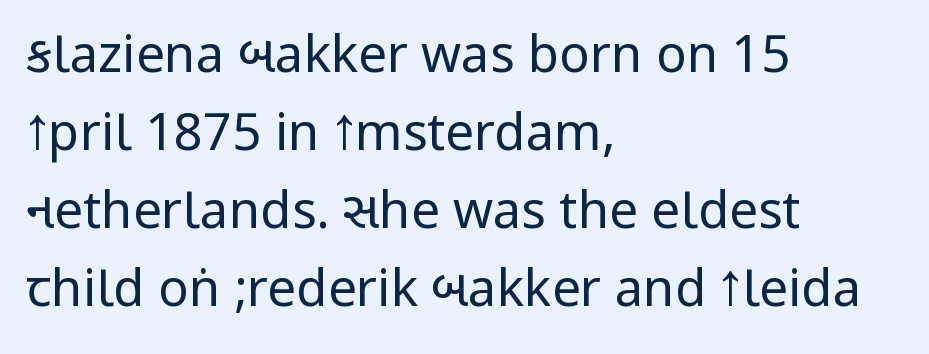
Quick note: not italic, upright. The passage shown stacks its lines at a standard gap. Glance below the letters and you will spot only blank space. Caption: multi-line text, flush left, ragged right. A typesetter would label this face a sans. Characters follow at the spacing the type designer built in.
